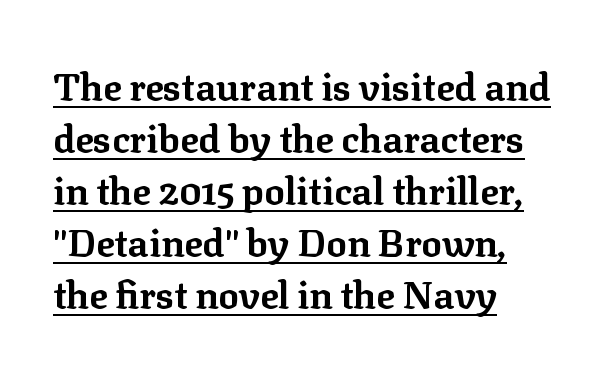
The image shows 38 px bold serif type, upright; set left-aligned, normal line spacing (1.37x), normal letter spacing, underlined; low stroke contrast and a medium x-height.
